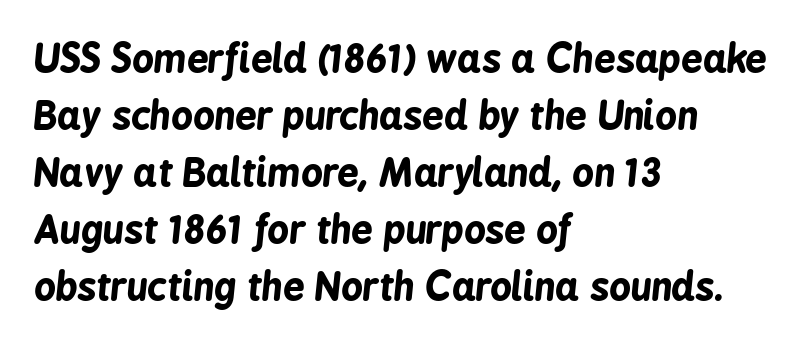
{"italic": "yes", "lean": "right", "slant_degrees": 6, "bold": "yes", "weight": "bold", "width": "condensed", "stroke_contrast": "low", "x_height": "medium", "monospaced": "no", "underline": "no", "align": "left", "line_spacing": "normal", "line_spacing_ratio": 1.5, "letter_spacing": "normal", "letter_spacing_em": 0.0, "glyph_px": 38}
